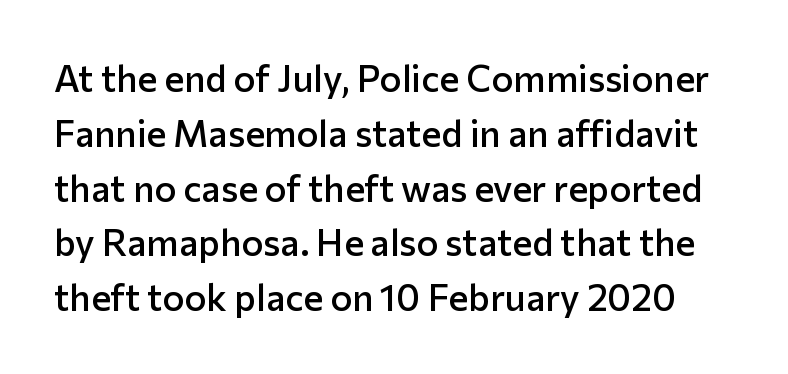
Q: Is the text bold? A: Semi-bold.
Q: Is the text italic (slanted)? A: No, it is upright.
Q: Is the typeface a serif or a sans-serif typeface? A: Sans-serif.
Q: Is the text underlined? A: No.
Q: Is the spacing between letters normal or unusually wide? A: Normal.
Q: Is the spacing between lines tight, normal or loose? A: Normal.
Q: Width (condensed, normal, or wide)? A: Normal.
Q: Stroke contrast? A: Low.
Q: x-height? A: Medium.
Q: Monospaced? A: No.
